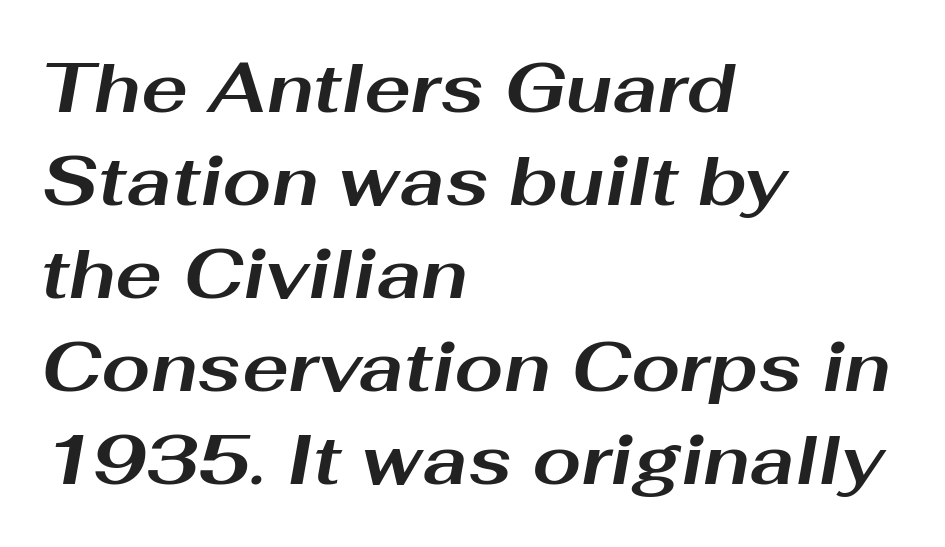
Q: Is the text bold? A: Yes.
Q: Is the text italic (slanted)? A: Yes, it leans right by about 10 degrees.
Q: Is the text underlined? A: No.
Q: How is the paragraph aligned? A: Left-aligned.
Q: Is the spacing between letters normal or unusually wide? A: Normal.
Q: Is the spacing between lines tight, normal or loose? A: Normal.
Q: Width (condensed, normal, or wide)? A: Wide.
Q: Stroke contrast? A: Medium.
Q: x-height? A: Medium.
Q: Monospaced? A: No.
